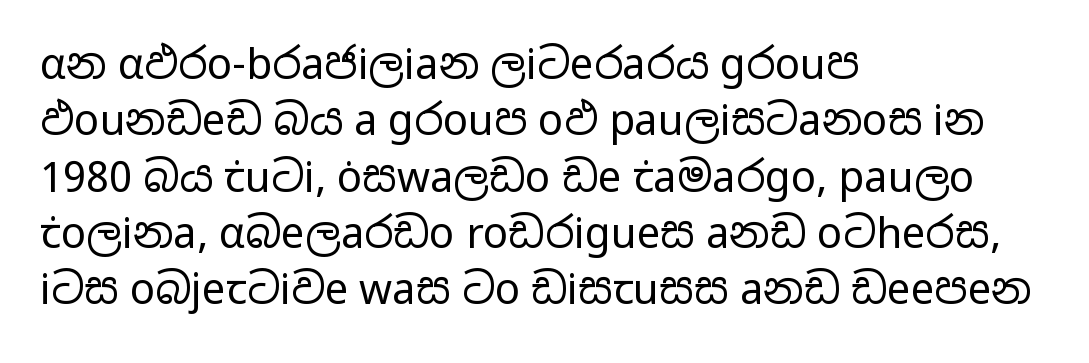
Check under the words: just untouched page. Looks like regular typesetting: each glyph gets only the width it needs. Reading down the column, the eye jumps a familiar distance to each next line. This sample uses a sans-serif face. The typography opts for an upright posture over an oblique one. Each word holds together tightly as a unit, with standard inter-letter gaps.
